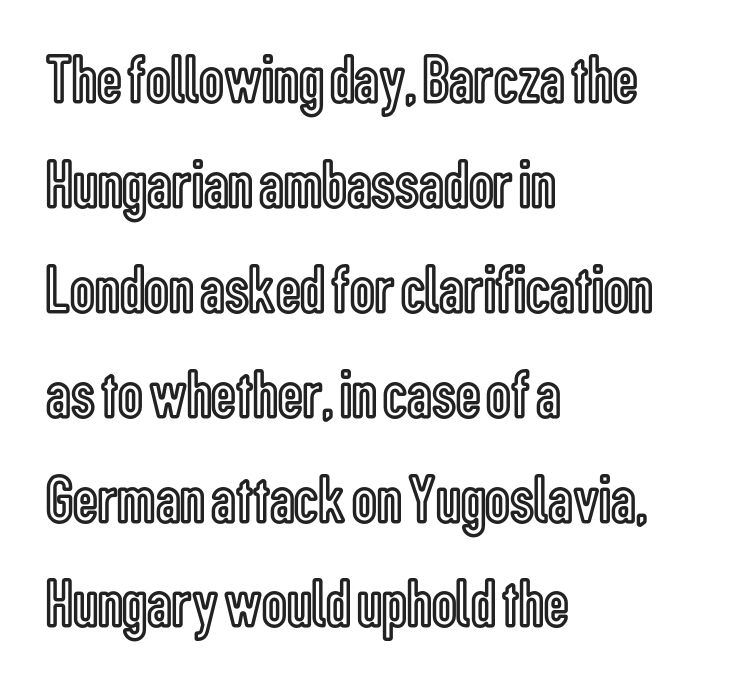
{"italic": "no", "width": "condensed", "x_height": "medium", "monospaced": "no", "underline": "no", "align": "left", "line_spacing": "normal", "line_spacing_ratio": 1.52, "letter_spacing": "normal", "letter_spacing_em": 0.0, "glyph_px": 69}
